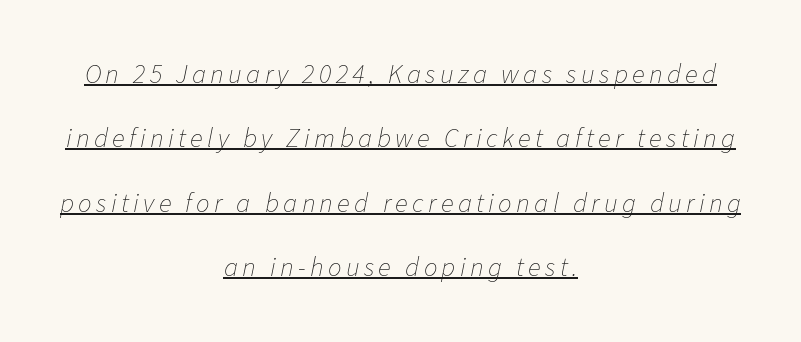
Honestly, the rows look like they've been pulled way apart. The rendering positions every line midway between the sides. The face looks like a standard text weight, possibly lighter. This rendering features underlined lettering. Style check: oblique.
